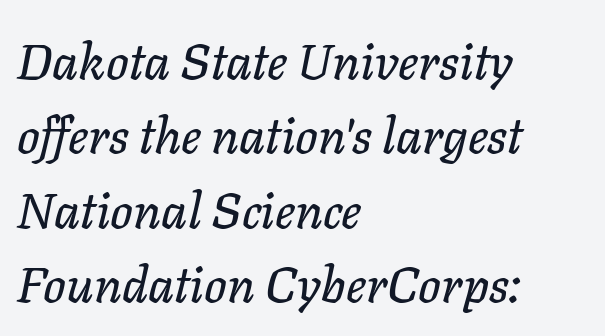
The image shows 50 px text type, italic (leaning right); set left-aligned, normal line spacing (1.49x), normal letter spacing, not underlined; low stroke contrast and a medium x-height.
